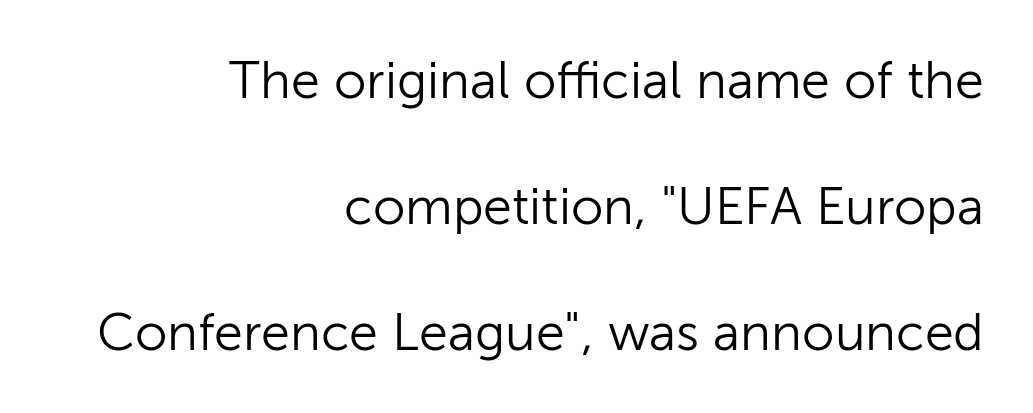
Descender tails drop into unmarked territory. The characters display no serif detailing; their extremities are plain. Is the block centered? No — it sits flush against the right margin. These glyphs show unthickened strokes, regular width or finer. Here the glyphs are tracked normally, forming tight word shapes. The letters advance in unequal steps, a hallmark of proportional type.
